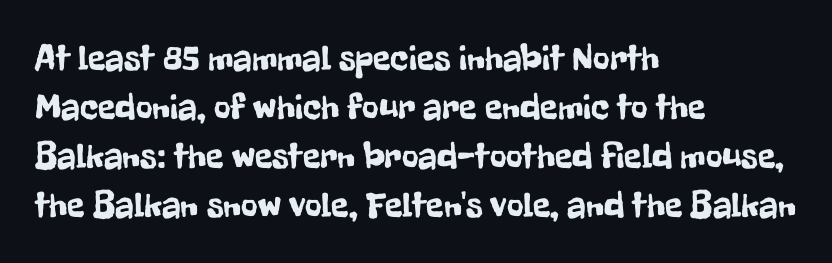
Q: Is the text italic (slanted)? A: No, it is upright.
Q: Is the typeface a serif or a sans-serif typeface? A: Sans-serif.
Q: Is the text underlined? A: No.
Q: How is the paragraph aligned? A: Left-aligned.
Q: Is the spacing between letters normal or unusually wide? A: Normal.
Q: Is the spacing between lines tight, normal or loose? A: Normal.
Q: Width (condensed, normal, or wide)? A: Condensed.
Q: Stroke contrast? A: Low.
Q: x-height? A: Medium.
Q: Monospaced? A: No.
